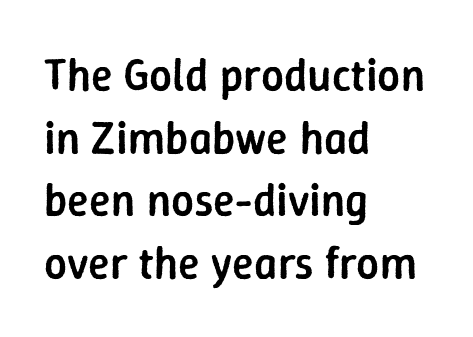
{"serif": "no", "italic": "no", "bold": "semi", "weight": "semibold", "width": "normal", "stroke_contrast": "low", "x_height": "medium", "monospaced": "no", "underline": "no", "align": "left", "line_spacing": "normal", "line_spacing_ratio": 1.39, "letter_spacing": "normal", "letter_spacing_em": 0.0, "glyph_px": 45}
